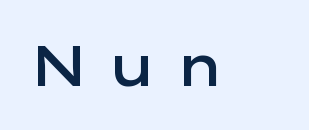
The image shows 57 px semibold, wide sans-serif type, upright; set unusually wide letter spacing (+0.27 em), not underlined; low stroke contrast and a medium x-height.
